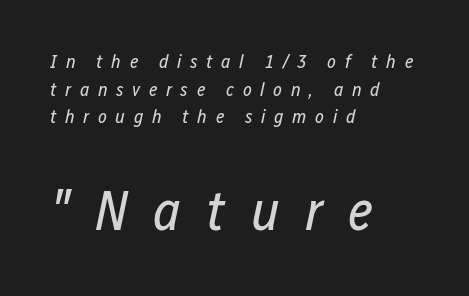
{"italic": "yes", "lean": "right", "slant_degrees": 12, "bold": "no", "weight": "regular", "width": "condensed", "stroke_contrast": "low", "x_height": "medium", "monospaced": "no", "underline": "no", "align": "left", "line_spacing": "normal", "line_spacing_ratio": 1.45, "letter_spacing": "wide", "letter_spacing_em": 0.45, "larger_block": "second", "size_ratio": 2.95, "glyph_px": 56}
